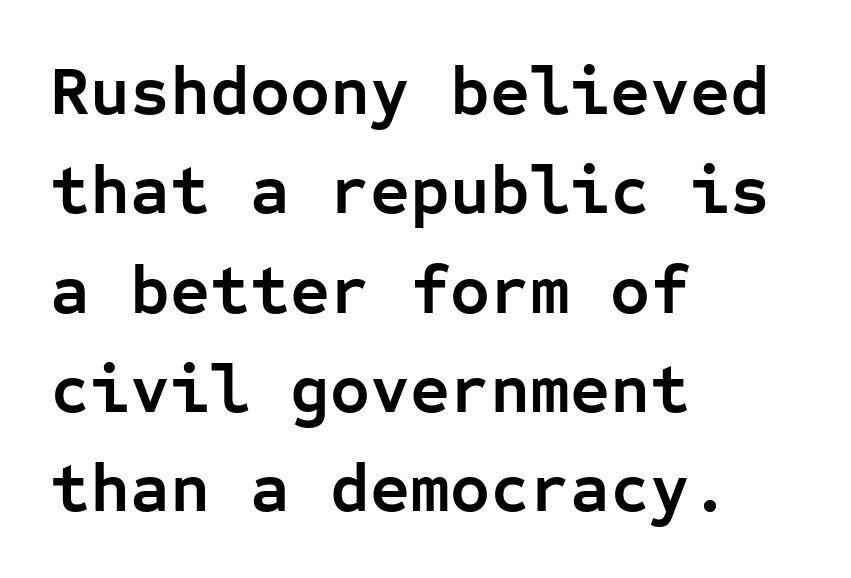
The ragged edge is on the right, which tells us the setting is flush left. Are there feet on the stems? There aren't — it's a sans. Italic? Not at all — the glyphs are vertical. Glance below the letters and you will spot only blank space. The passage shown is typed in a monospace face where columns stay perfectly aligned. Heft: maximum for text — a bold.
